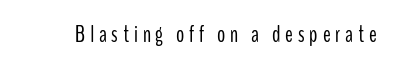
It's the straight-up-and-down kind of type. No extra ink here — the face is not bold. Descender tails drop into unmarked territory. Short note: letters widely spaced.
